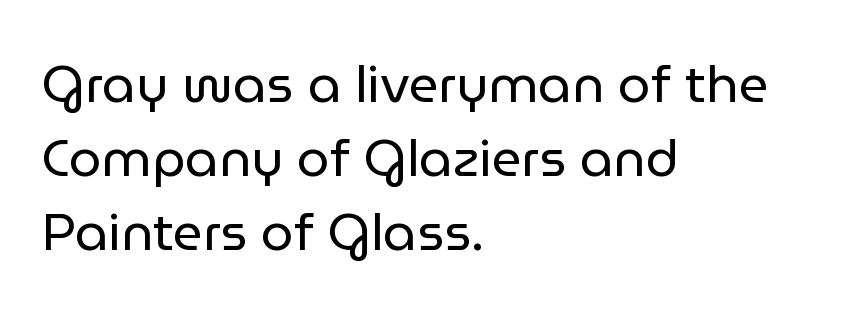
Q: Is the text bold? A: No.
Q: Is the text italic (slanted)? A: No, it is upright.
Q: Is the typeface a serif or a sans-serif typeface? A: Sans-serif.
Q: Is the text underlined? A: No.
Q: How is the paragraph aligned? A: Left-aligned.
Q: Is the spacing between letters normal or unusually wide? A: Normal.
Q: Is the spacing between lines tight, normal or loose? A: Normal.
Q: Width (condensed, normal, or wide)? A: Normal.
Q: Stroke contrast? A: Low.
Q: x-height? A: Medium.
Q: Monospaced? A: No.
